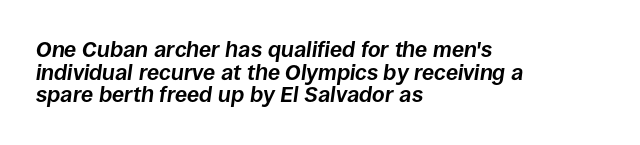
The horizontal fit of the characters is conventional and even. One glance says dense: line gaps are narrower than usual. The paragraph has a hard left edge and a soft right edge. A bare baseline throughout the passage. The specimen reads as italic at a glance.
